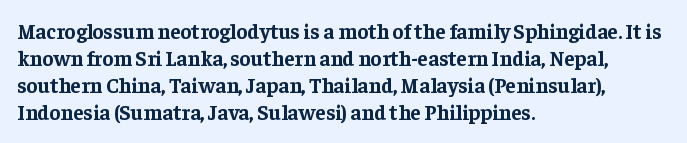
Q: Is the text bold? A: Yes.
Q: Is the text italic (slanted)? A: No, it is upright.
Q: Is the text underlined? A: No.
Q: How is the paragraph aligned? A: Left-aligned.
Q: Is the spacing between letters normal or unusually wide? A: Normal.
Q: Is the spacing between lines tight, normal or loose? A: Normal.
